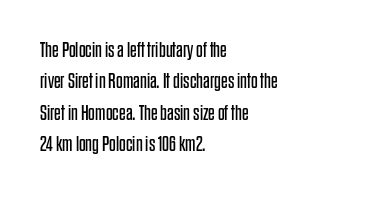
{"italic": "no", "bold": "no", "underline": "no", "align": "left", "line_spacing": "normal", "line_spacing_ratio": 1.5, "letter_spacing": "normal", "letter_spacing_em": 0.0, "glyph_px": 21}
